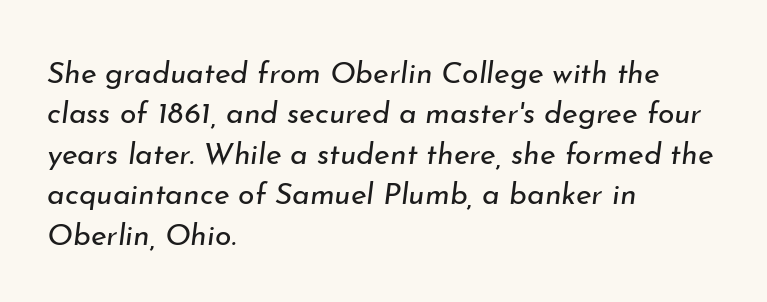
{"italic": "yes", "lean": "right", "slant_degrees": 7, "bold": "no", "weight": "regular", "width": "normal", "stroke_contrast": "low", "x_height": "small", "monospaced": "no", "underline": "no", "align": "left", "line_spacing": "normal", "line_spacing_ratio": 1.35, "letter_spacing": "normal", "letter_spacing_em": 0.0, "glyph_px": 30}
